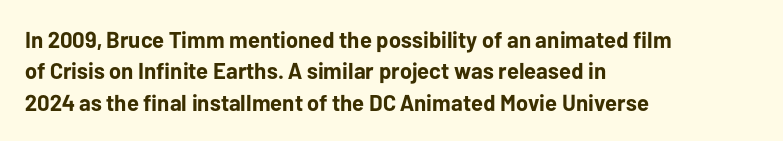
{"italic": "no", "bold": "yes", "underline": "no", "align": "left", "line_spacing": "normal", "line_spacing_ratio": 1.36, "letter_spacing": "normal", "letter_spacing_em": 0.0, "glyph_px": 23}
